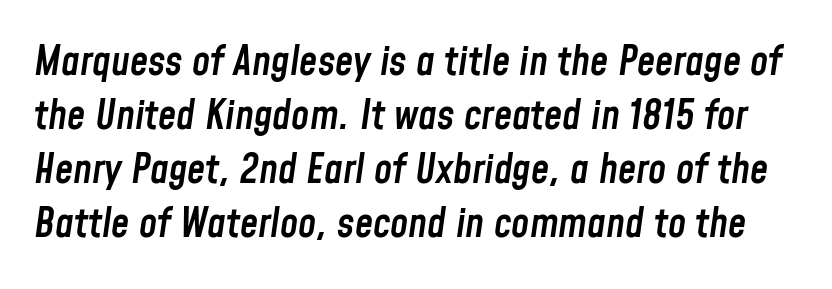
The strip under each line holds only bare page. Do the characters align in a grid? No, the font is proportional. There's an unmistakable incline to the writing here. Short note: letters normally spaced. A fair bit of extra ink — the face is semibold, not bold. Regular leading.
